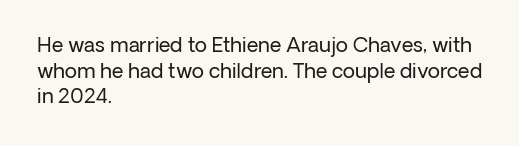
The image shows 20 px text type, upright; set left-aligned, normal line spacing (1.28x), normal letter spacing, not underlined.
